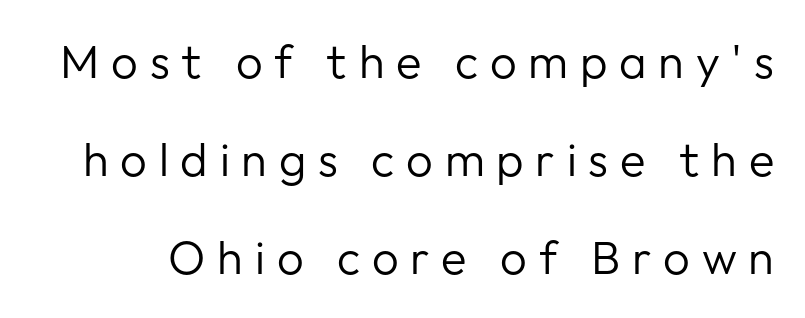
Weight: not bold — regular or lighter. Caption: expanded tracking, letters set apart. Think of a printed novel: that variable character pitch is what you see here. Serif or sans? Sans — the stroke terminals are bare.
